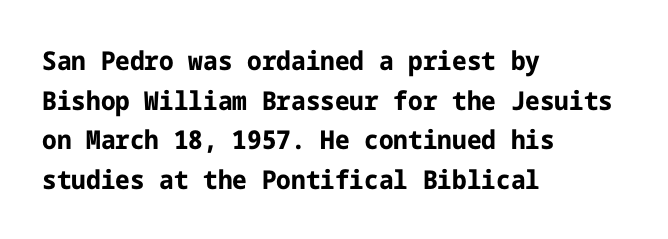
{"italic": "no", "bold": "yes", "underline": "no", "align": "left", "line_spacing": "normal", "line_spacing_ratio": 1.52, "letter_spacing": "normal", "letter_spacing_em": 0.0, "glyph_px": 26}
